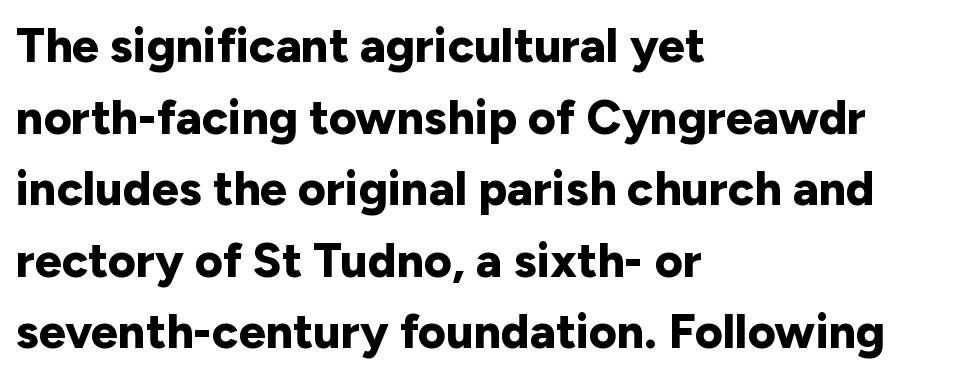
{"serif": "no", "italic": "no", "bold": "yes", "weight": "bold", "width": "normal", "stroke_contrast": "low", "x_height": "medium", "monospaced": "no", "underline": "no", "align": "left", "line_spacing": "normal", "line_spacing_ratio": 1.49, "letter_spacing": "normal", "letter_spacing_em": 0.0, "glyph_px": 48}
